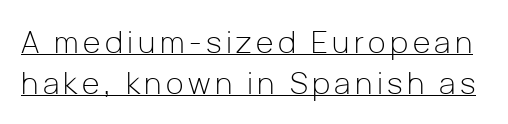
Reading down the column, the eye jumps a familiar distance to each next line. Note the varied advance widths — an 'i' is clearly narrower than an 'm'. A sans-serif font was chosen for this passage. Stroke mass is kept to a normal reading level or below. The letters stand straight up with perfectly vertical stems. Emphasis is given by a line drawn under the lettering.
